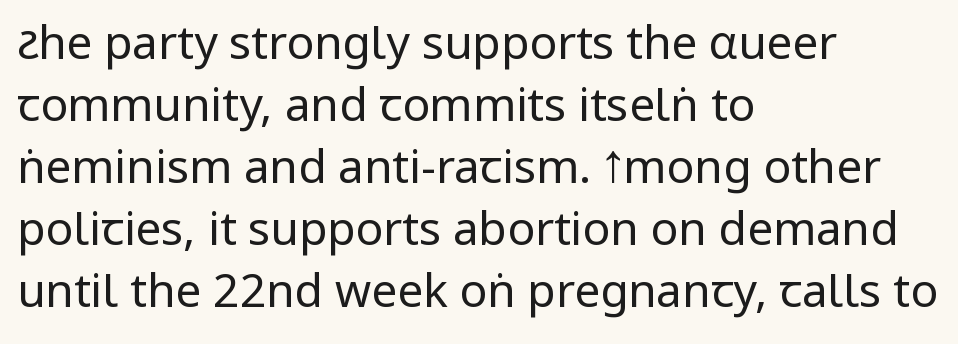
The cut favours lightness, reaching ordinary text weight at its darkest. Leftover space on each line is placed entirely after the last word. The strip under each line holds only bare page. Are there feet on the stems? There aren't — it's a sans. A typesetter would mark this as roman, not italic. Each word holds together tightly as a unit, with standard inter-letter gaps.
